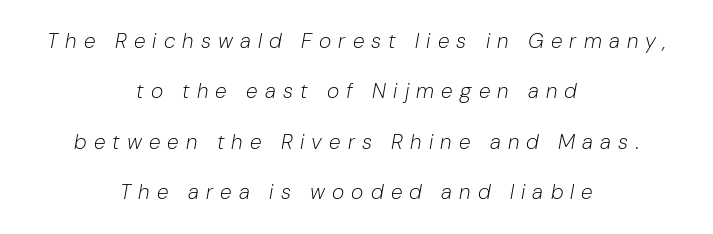
{"italic": "yes", "lean": "right", "slant_degrees": 10, "bold": "no", "underline": "no", "align": "center", "line_spacing": "loose", "line_spacing_ratio": 2.4, "letter_spacing": "wide", "letter_spacing_em": 0.34, "glyph_px": 21}
